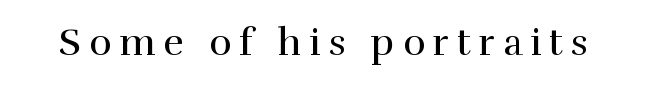
{"serif": "yes", "italic": "no", "bold": "no", "weight": "regular", "width": "normal", "x_height": "medium", "monospaced": "no", "underline": "no", "letter_spacing": "wide", "letter_spacing_em": 0.21, "glyph_px": 38}
